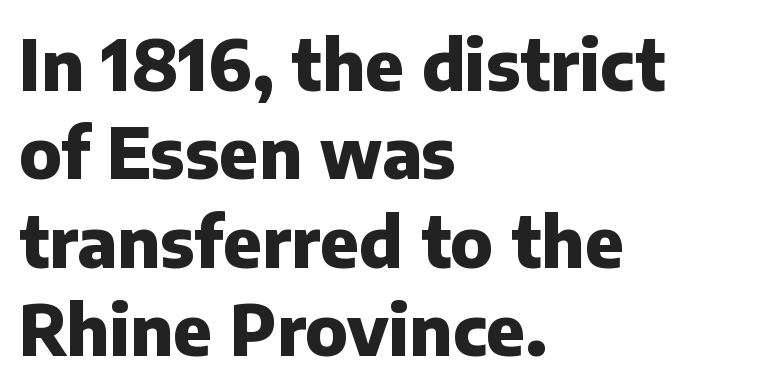
{"serif": "no", "italic": "no", "bold": "yes", "weight": "heavy", "width": "normal", "stroke_contrast": "low", "x_height": "medium", "monospaced": "no", "underline": "no", "align": "left", "line_spacing": "normal", "line_spacing_ratio": 1.28, "letter_spacing": "normal", "letter_spacing_em": 0.0, "glyph_px": 69}
